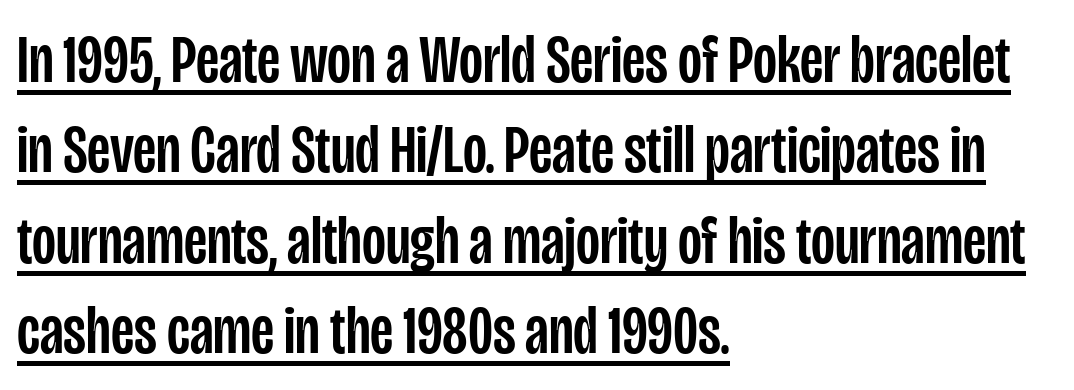
Caption: lettering with a line underneath. The type sits square on the baseline with zero lean. Letterform terminals end flat and unadorned throughout the passage. This rendering leaves character spacing at its baseline value. Spacing verdict: proportional, widths tailored to each character.
